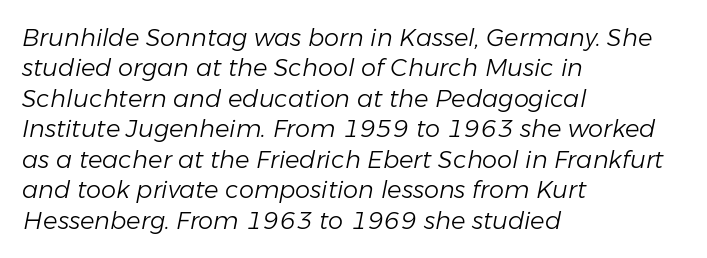
The image shows 24 px text type, italic (leaning right); set left-aligned, normal line spacing (1.27x), normal letter spacing, not underlined.
